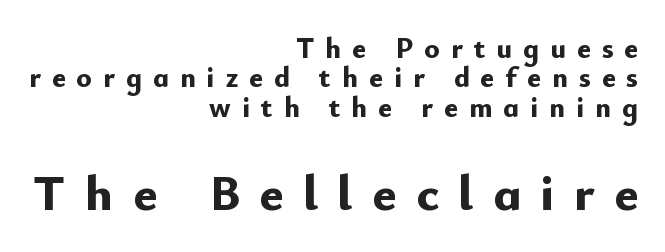
How are the letters spaced? Widely, with obvious added tracking. Regarding serifs, this sample does without them. What weight is shown? A full bold with thick strokes. Students, observe: this is what under-led, compact text looks like. Underline: absent.
